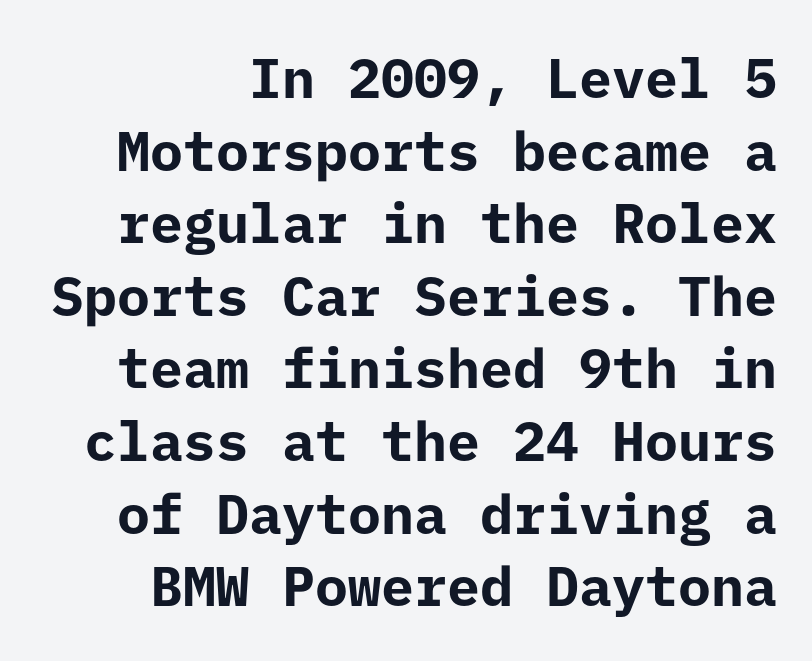
Q: Is the text bold? A: Yes.
Q: Is the text italic (slanted)? A: No, it is upright.
Q: Is the typeface a serif or a sans-serif typeface? A: Sans-serif.
Q: Is the text underlined? A: No.
Q: How is the paragraph aligned? A: Right-aligned.
Q: Is the spacing between letters normal or unusually wide? A: Normal.
Q: Is the spacing between lines tight, normal or loose? A: Normal.
Q: Width (condensed, normal, or wide)? A: Normal.
Q: Stroke contrast? A: Low.
Q: x-height? A: Medium.
